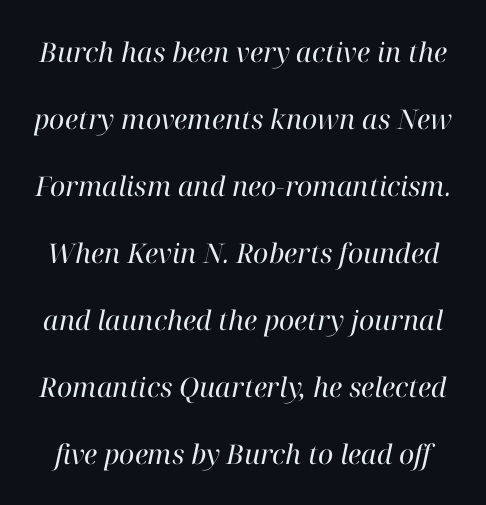
The image shows 27 px text type, italic (leaning right); set loose line spacing (2.48x), normal letter spacing, not underlined.
